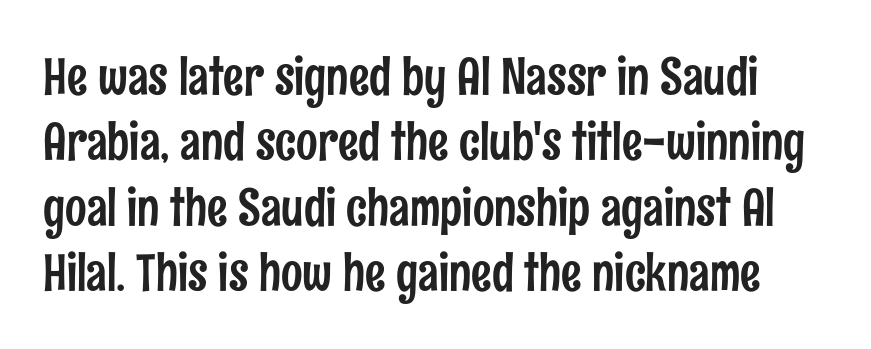
Q: Is the text italic (slanted)? A: No, it is upright.
Q: Is the typeface a serif or a sans-serif typeface? A: Sans-serif.
Q: Is the text underlined? A: No.
Q: Is the spacing between letters normal or unusually wide? A: Normal.
Q: Is the spacing between lines tight, normal or loose? A: Normal.
Q: Width (condensed, normal, or wide)? A: Condensed.
Q: Stroke contrast? A: Low.
Q: x-height? A: Medium.
Q: Monospaced? A: No.
